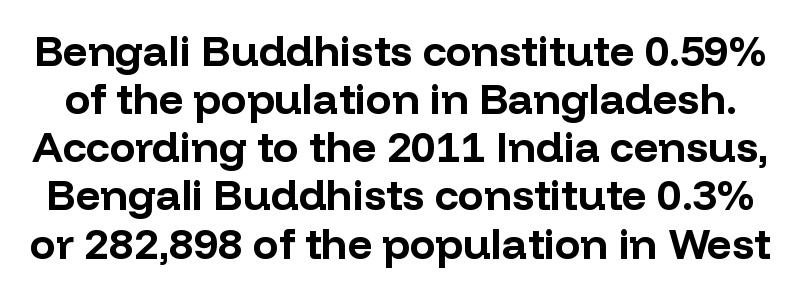
Q: Is the text bold? A: Yes.
Q: Is the text italic (slanted)? A: No, it is upright.
Q: Is the typeface a serif or a sans-serif typeface? A: Sans-serif.
Q: Is the text underlined? A: No.
Q: Is the spacing between letters normal or unusually wide? A: Normal.
Q: Is the spacing between lines tight, normal or loose? A: Tight.
Q: Width (condensed, normal, or wide)? A: Normal.
Q: Stroke contrast? A: Low.
Q: x-height? A: Medium.
Q: Monospaced? A: No.
